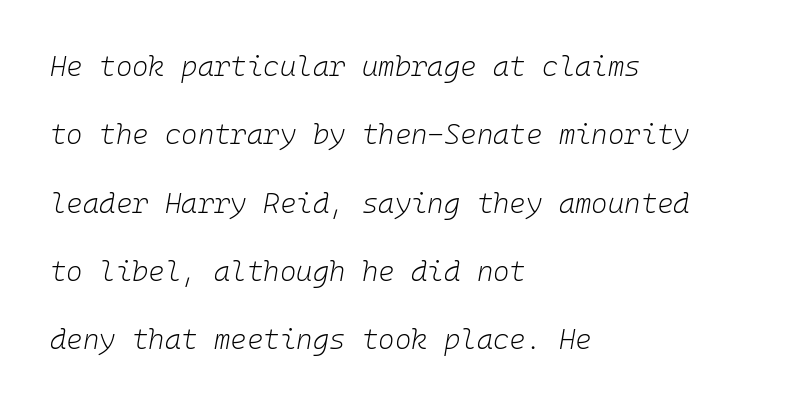
The image shows 28 px light type, italic (leaning right), monospaced; set left-aligned, loose line spacing (2.44x), normal letter spacing, not underlined; low stroke contrast and a medium x-height.
